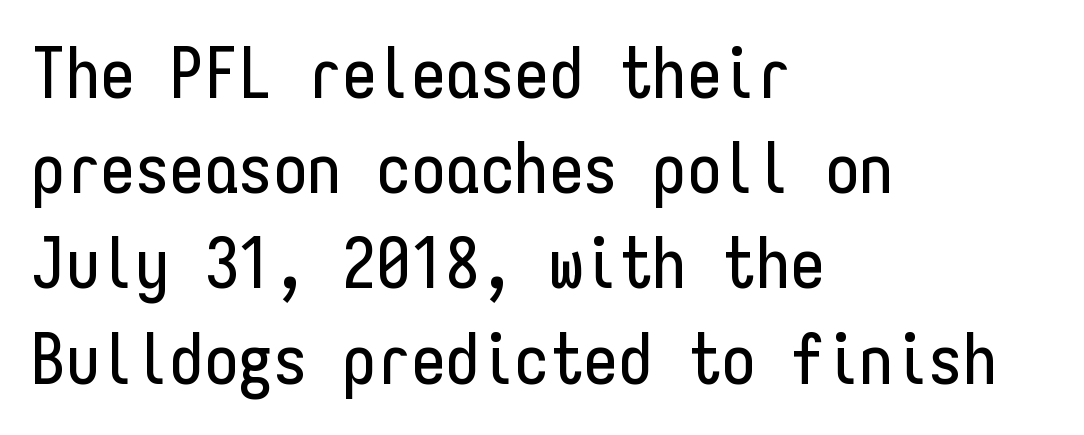
Q: Is the text italic (slanted)? A: No, it is upright.
Q: Is the typeface a serif or a sans-serif typeface? A: Sans-serif.
Q: Is the text underlined? A: No.
Q: How is the paragraph aligned? A: Left-aligned.
Q: Is the spacing between letters normal or unusually wide? A: Normal.
Q: Is the spacing between lines tight, normal or loose? A: Normal.
Q: Width (condensed, normal, or wide)? A: Condensed.
Q: Stroke contrast? A: Low.
Q: x-height? A: Medium.
Q: Monospaced? A: Yes.
